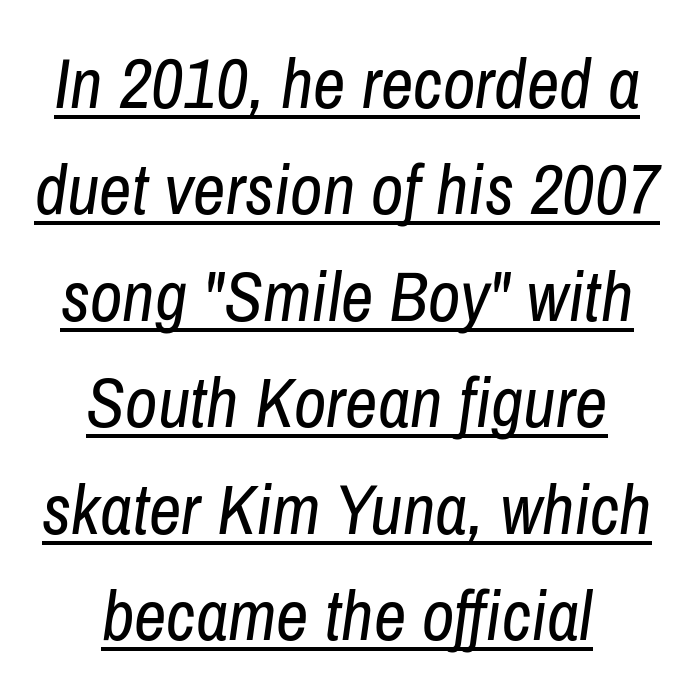
Q: Is the text bold? A: No.
Q: Is the text italic (slanted)? A: Yes, it leans right by about 8 degrees.
Q: Is the text underlined? A: Yes.
Q: How is the paragraph aligned? A: Centered.
Q: Is the spacing between letters normal or unusually wide? A: Normal.
Q: Is the spacing between lines tight, normal or loose? A: Normal.
Q: Width (condensed, normal, or wide)? A: Condensed.
Q: Stroke contrast? A: Low.
Q: x-height? A: Medium.
Q: Monospaced? A: No.
